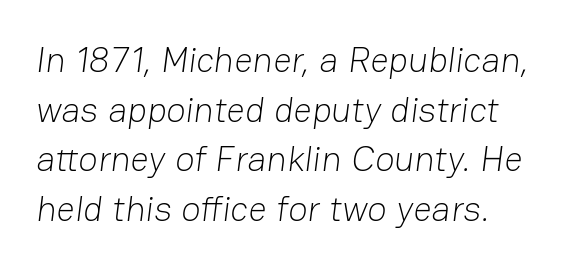
{"serif": "no", "bold": "no", "weight": "light", "width": "normal", "stroke_contrast": "low", "x_height": "medium", "monospaced": "no", "underline": "no", "align": "left", "line_spacing": "normal", "line_spacing_ratio": 1.38, "letter_spacing": "normal", "letter_spacing_em": 0.0, "glyph_px": 36}
